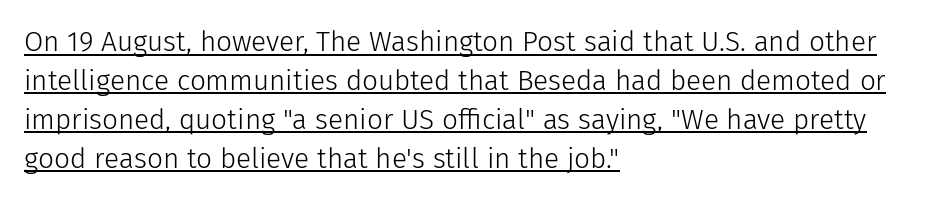
The image shows 28 px light sans-serif type, upright; set left-aligned, normal line spacing (1.39x), normal letter spacing, underlined; low stroke contrast and a medium x-height.
